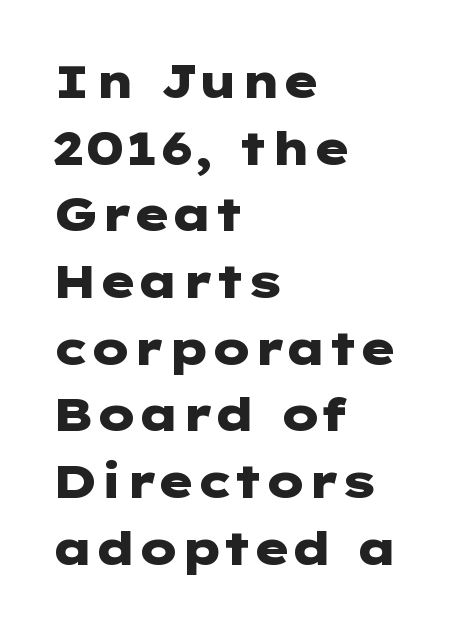
Q: Is the text bold? A: Yes.
Q: Is the text italic (slanted)? A: No, it is upright.
Q: Is the typeface a serif or a sans-serif typeface? A: Sans-serif.
Q: Is the text underlined? A: No.
Q: How is the paragraph aligned? A: Left-aligned.
Q: Is the spacing between letters normal or unusually wide? A: Normal.
Q: Is the spacing between lines tight, normal or loose? A: Normal.
Q: Width (condensed, normal, or wide)? A: Wide.
Q: Stroke contrast? A: Low.
Q: x-height? A: Medium.
